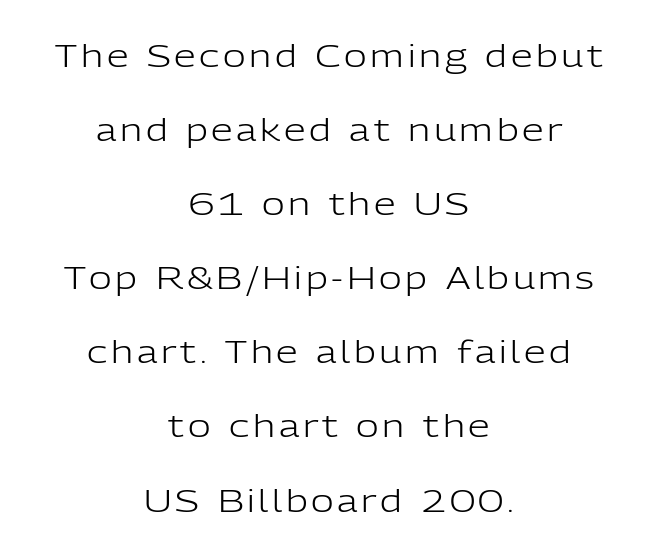
Q: Is the text bold? A: No.
Q: Is the text italic (slanted)? A: No, it is upright.
Q: Is the typeface a serif or a sans-serif typeface? A: Sans-serif.
Q: Is the text underlined? A: No.
Q: How is the paragraph aligned? A: Centered.
Q: Is the spacing between lines tight, normal or loose? A: Loose.
Q: Width (condensed, normal, or wide)? A: Normal.
Q: Stroke contrast? A: Low.
Q: x-height? A: Medium.
Q: Monospaced? A: No.
